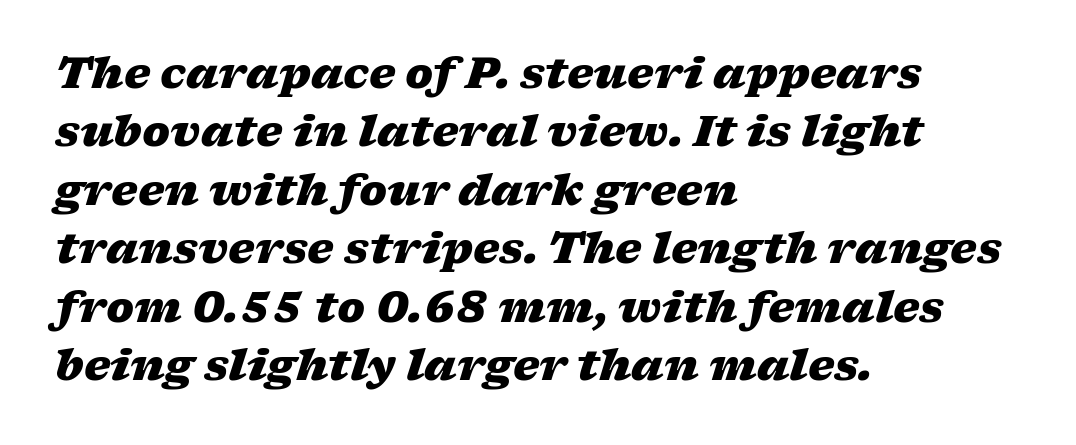
The passage shown is typed in a proportional face where columns would drift. Is the type slanted? Yes — the strokes lean at a clear angle. Does the weight exceed regular? Yes, all the way to bold. Notice how the passage keeps a crisp vertical edge on the left only. Plain, unruled lines of type. Is there much room between lines? A standard amount, neither cramped nor airy.
